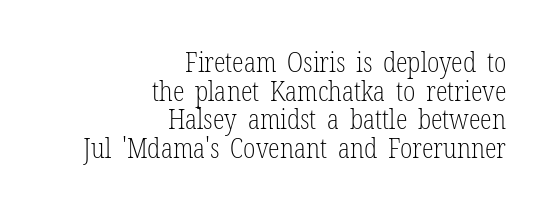
{"italic": "no", "bold": "no", "underline": "no", "align": "right", "line_spacing": "tight", "line_spacing_ratio": 1.06, "letter_spacing": "normal", "letter_spacing_em": 0.0, "glyph_px": 27}
